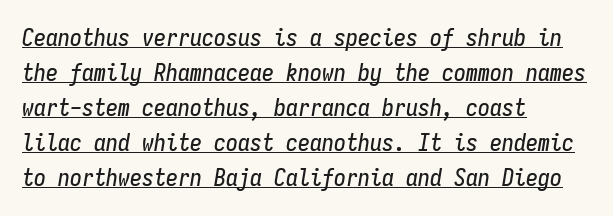
{"italic": "yes", "lean": "right", "slant_degrees": 9, "underline": "yes", "align": "left", "line_spacing": "normal", "line_spacing_ratio": 1.46, "letter_spacing": "normal", "letter_spacing_em": 0.0, "glyph_px": 24}
